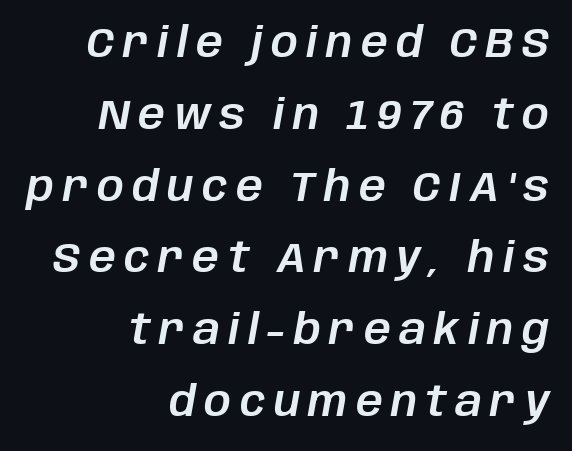
The image shows 42 px text type, italic (leaning right); set right-aligned, line spacing 1.71x, unusually wide letter spacing (+0.2 em), not underlined; low stroke contrast and a large x-height.
